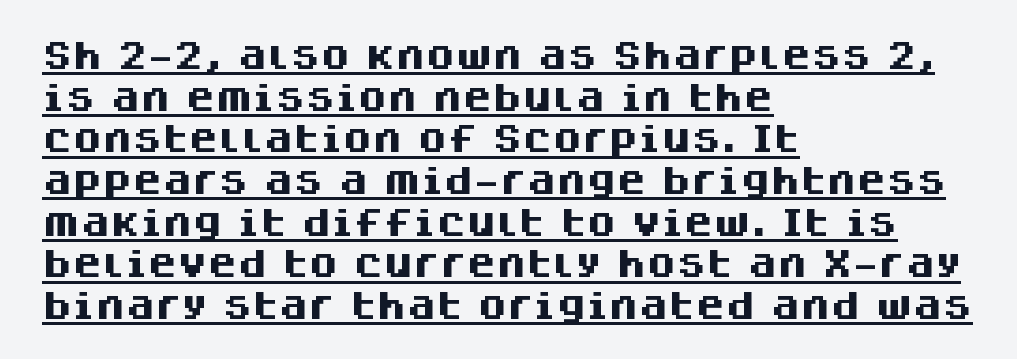
Q: Is the text bold? A: Yes.
Q: Is the text italic (slanted)? A: No, it is upright.
Q: Is the typeface a serif or a sans-serif typeface? A: Sans-serif.
Q: Is the text underlined? A: Yes.
Q: How is the paragraph aligned? A: Left-aligned.
Q: Is the spacing between letters normal or unusually wide? A: Normal.
Q: Is the spacing between lines tight, normal or loose? A: Normal.
Q: Width (condensed, normal, or wide)? A: Normal.
Q: Stroke contrast? A: Medium.
Q: x-height? A: Large.
Q: Monospaced? A: No.
